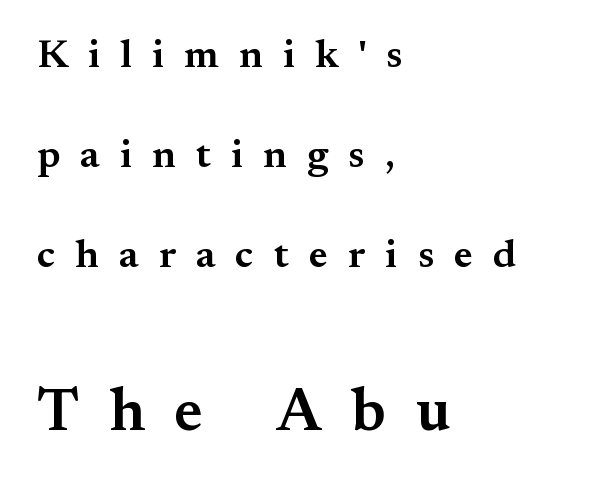
{"serif": "yes", "italic": "no", "bold": "semi", "weight": "semibold", "width": "normal", "stroke_contrast": "medium", "x_height": "small", "monospaced": "no", "underline": "no", "align": "left", "line_spacing": "loose", "line_spacing_ratio": 2.5, "letter_spacing": "wide", "letter_spacing_em": 0.5, "larger_block": "second", "size_ratio": 1.5, "glyph_px": 60}
